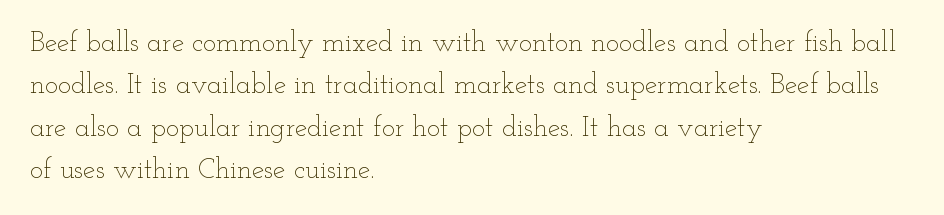
The image shows 28 px thin, wide type, upright; set left-aligned, normal line spacing (1.51x), normal letter spacing, not underlined; low stroke contrast and a small x-height.
